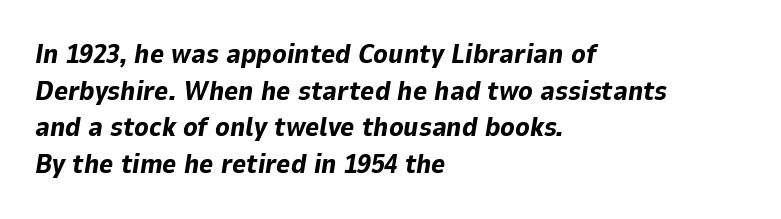
Q: Is the text bold? A: Yes.
Q: Is the text italic (slanted)? A: Yes, it leans right by about 9 degrees.
Q: Is the text underlined? A: No.
Q: How is the paragraph aligned? A: Left-aligned.
Q: Is the spacing between letters normal or unusually wide? A: Normal.
Q: Is the spacing between lines tight, normal or loose? A: Normal.
